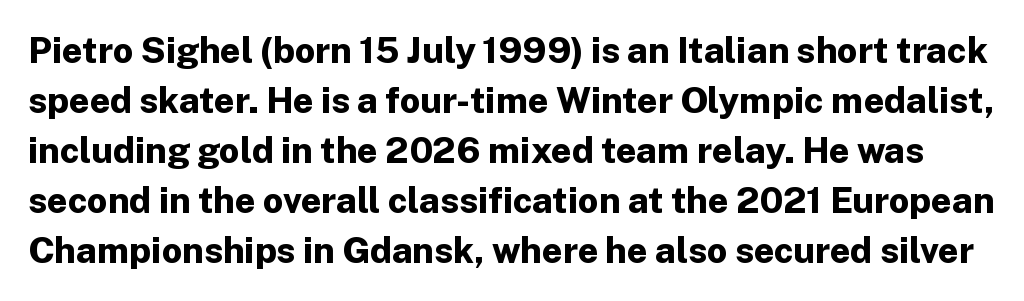
The image shows 36 px bold sans-serif type, upright; set normal line spacing (1.39x), normal letter spacing, not underlined; low stroke contrast and a medium x-height.
